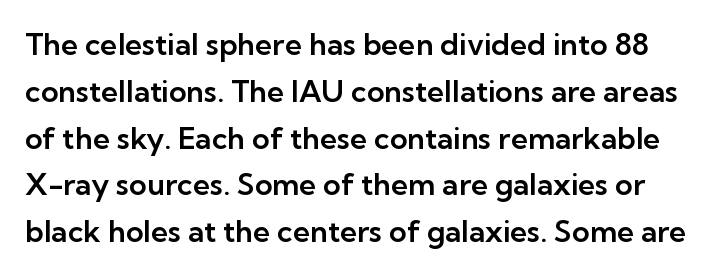
The image shows 30 px sans-serif type, upright; set normal line spacing (1.56x), normal letter spacing, not underlined; low stroke contrast and a medium x-height.
